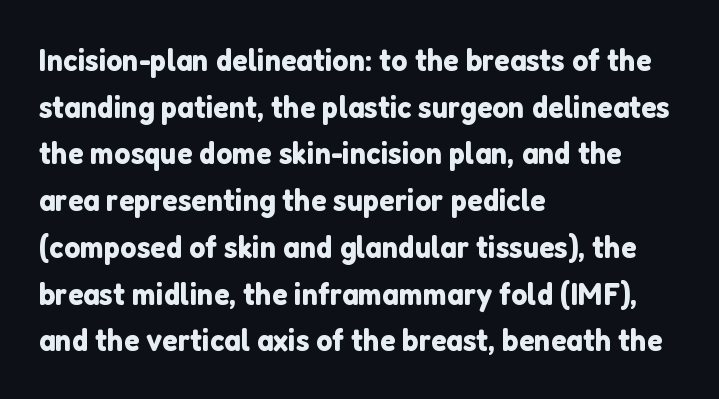
The image shows 32 px sans-serif type, upright; set left-aligned, normal line spacing (1.46x), normal letter spacing, not underlined; low stroke contrast and a medium x-height.
